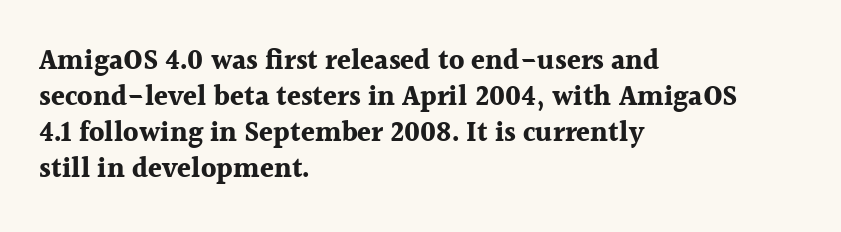
{"serif": "yes", "italic": "no", "bold": "yes", "weight": "bold", "width": "normal", "x_height": "medium", "monospaced": "no", "underline": "no", "align": "left", "line_spacing": "normal", "line_spacing_ratio": 1.29, "letter_spacing": "normal", "letter_spacing_em": 0.0, "glyph_px": 28}
